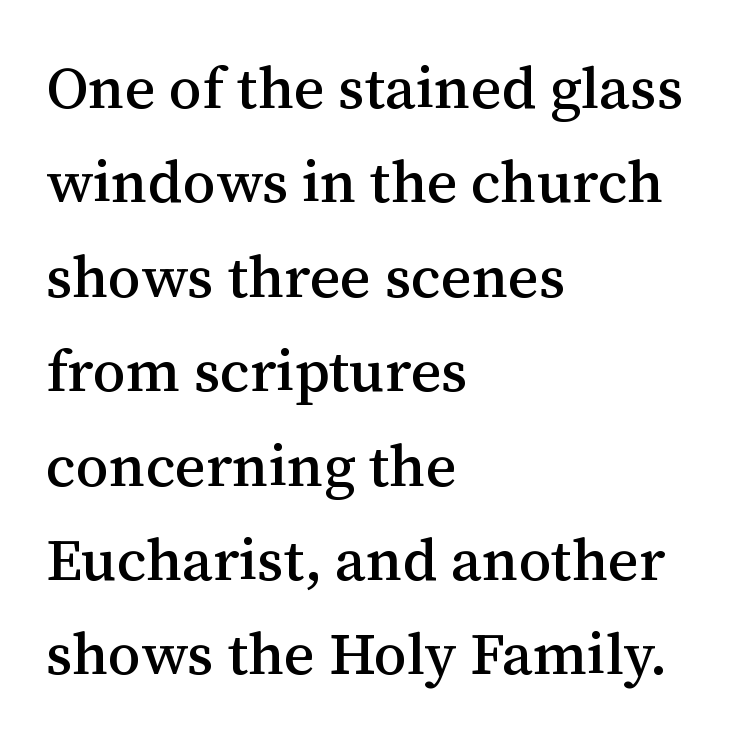
{"serif": "yes", "italic": "no", "width": "normal", "stroke_contrast": "medium", "x_height": "medium", "monospaced": "no", "underline": "no", "align": "left", "line_spacing": "normal", "line_spacing_ratio": 1.6, "letter_spacing": "normal", "letter_spacing_em": 0.0, "glyph_px": 59}
